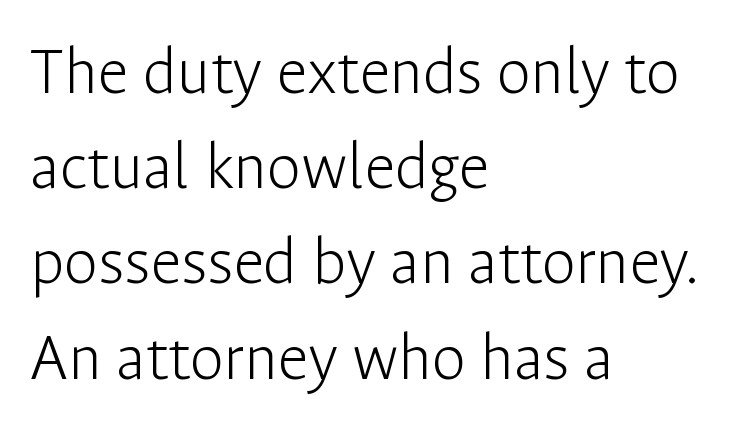
Notice how the passage keeps a crisp vertical edge on the left only. The letters carry no serifs — their stems end cleanly without finishing strokes. Varying glyph widths throughout — classic text-font behaviour. The type sits square on the baseline with zero lean. No word sits above an underline.
